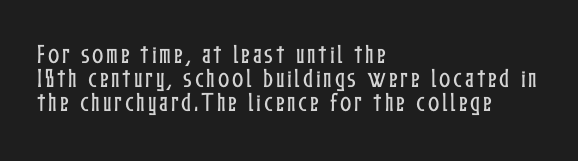
The image shows 21 px text type, upright; set left-aligned, tight line spacing (1.15x), not underlined.
